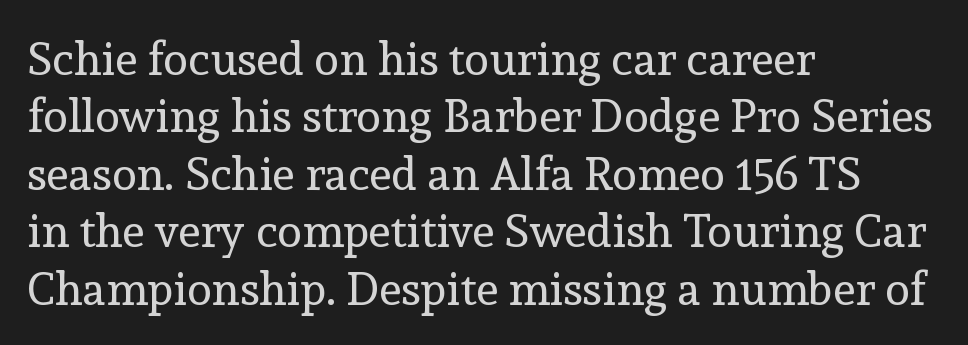
Q: Is the text bold? A: No.
Q: Is the text italic (slanted)? A: No, it is upright.
Q: Is the typeface a serif or a sans-serif typeface? A: Serif.
Q: Is the text underlined? A: No.
Q: How is the paragraph aligned? A: Left-aligned.
Q: Is the spacing between letters normal or unusually wide? A: Normal.
Q: Is the spacing between lines tight, normal or loose? A: Normal.
Q: Width (condensed, normal, or wide)? A: Normal.
Q: x-height? A: Medium.
Q: Monospaced? A: No.
